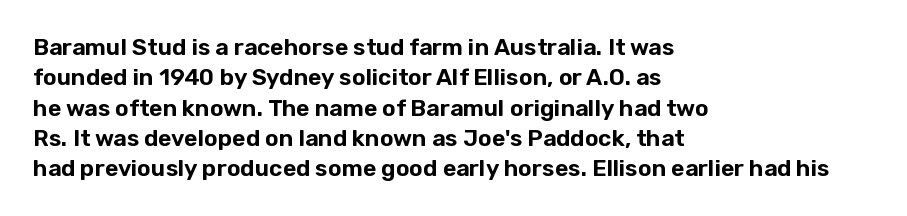
The image shows 23 px text type, upright; set left-aligned, normal line spacing (1.32x), normal letter spacing, not underlined.
